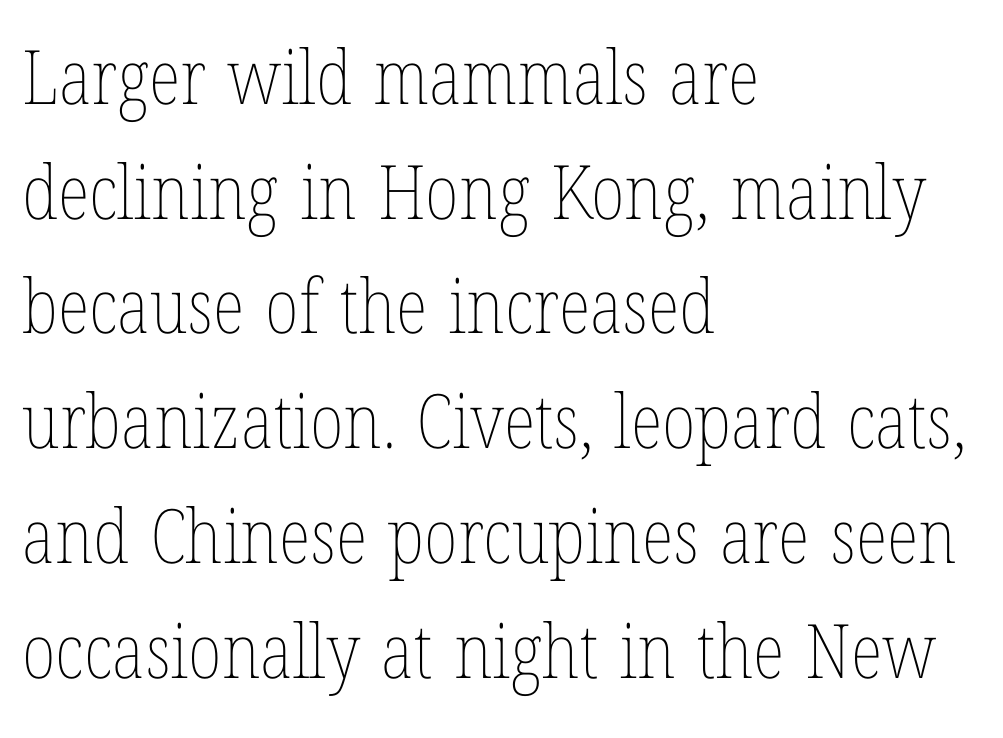
Horizontal alignment here is leftward, the default for most running prose. Descenders are the only things crossing below the line. Character widths vary here, with narrow letters taking less room than wide ones. Caption: standard tracking, unaltered. The letters look calm and open, with moderate or lighter stems.
